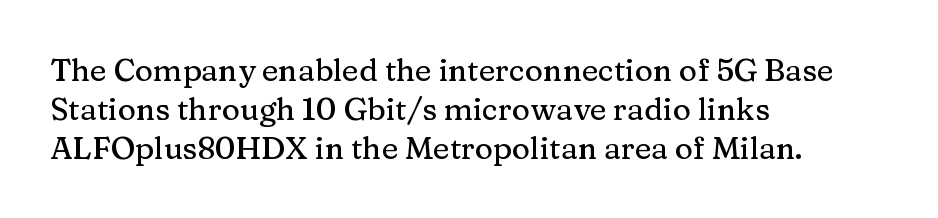
{"serif": "yes", "italic": "no", "width": "normal", "stroke_contrast": "medium", "x_height": "medium", "monospaced": "no", "underline": "no", "align": "left", "line_spacing": "normal", "line_spacing_ratio": 1.26, "letter_spacing": "normal", "letter_spacing_em": 0.0, "glyph_px": 31}
